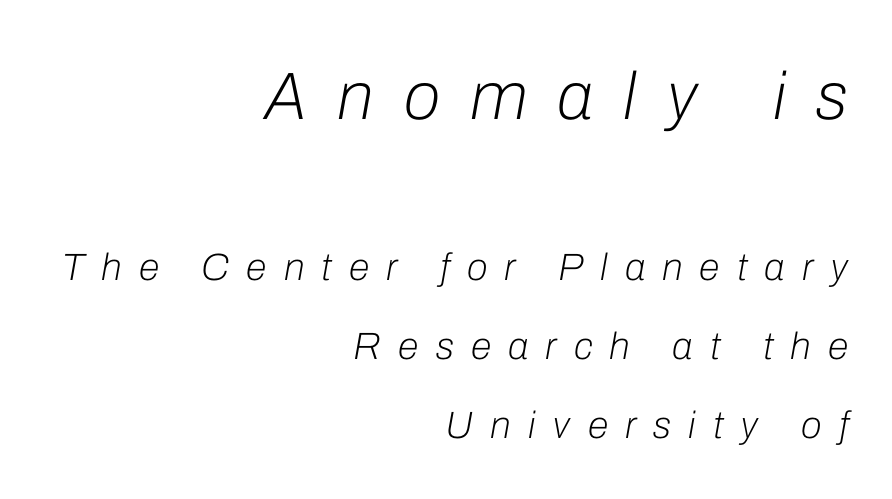
The image shows 67 px light type, italic (leaning right); set right-aligned, loose line spacing (2.08x), unusually wide letter spacing (+0.45 em), not underlined; the first (top) block is 1.76x larger; low stroke contrast and a medium x-height.
